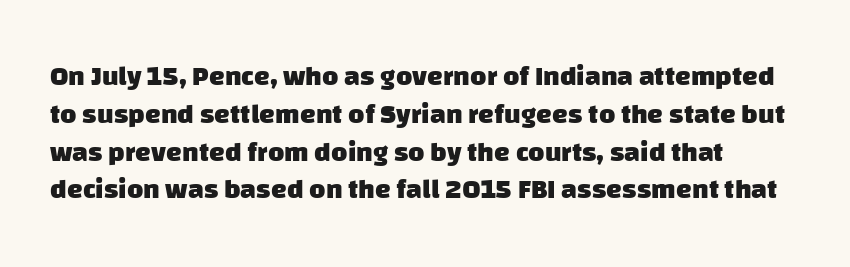
Q: Is the text bold? A: Yes.
Q: Is the typeface a serif or a sans-serif typeface? A: Sans-serif.
Q: Is the text underlined? A: No.
Q: How is the paragraph aligned? A: Left-aligned.
Q: Is the spacing between letters normal or unusually wide? A: Normal.
Q: Is the spacing between lines tight, normal or loose? A: Normal.
Q: Width (condensed, normal, or wide)? A: Normal.
Q: Stroke contrast? A: Low.
Q: x-height? A: Large.
Q: Monospaced? A: No.
